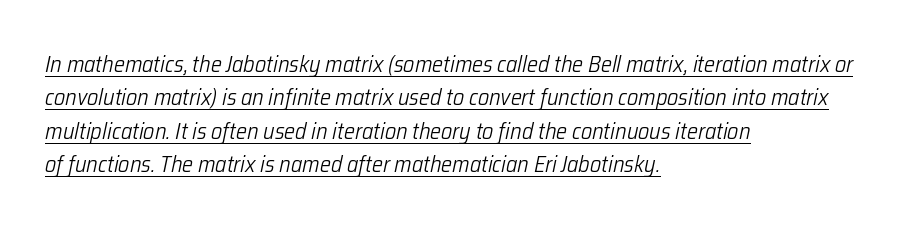
No chunkiness to these letters — they're not bold. Compared with typical paragraphs, the rows here are spaced about the same. The glyphs are accompanied by a horizontal stroke just below them. The type is set solid horizontally, with unmodified tracking.
